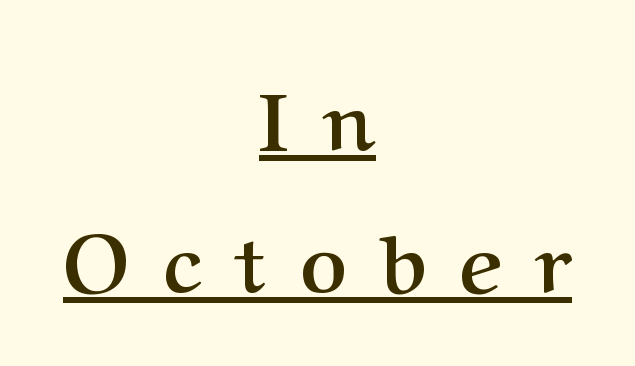
Ordinary non-slanted type is in use. Its strokes are broad and dark, the hallmark of bold type. Between one letter and the next there's a generous, obvious gap. Every row of glyphs is offset so its center matches the block's center. Does a line run under the words? Yes, clearly. Proportional: the letters do not fall into vertical columns.
